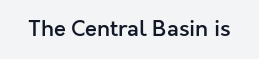
Q: Is the text bold? A: Semi-bold.
Q: Is the text italic (slanted)? A: No, it is upright.
Q: Is the text underlined? A: No.
Q: Is the spacing between letters normal or unusually wide? A: Normal.
